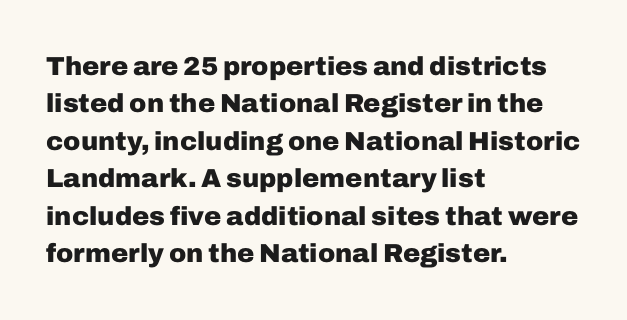
When letters stand straight like this, we call the style roman or upright. A clean baseline with only descenders dipping below it. Horizontally, the lines are justified to the leading edge only. Is there much room between lines? A standard amount, neither cramped nor airy.
